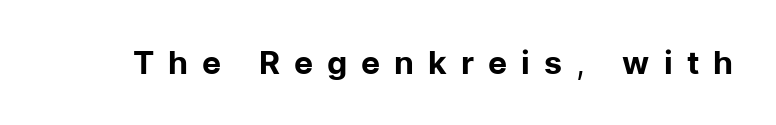
{"serif": "no", "italic": "no", "bold": "no", "weight": "regular", "width": "normal", "stroke_contrast": "low", "x_height": "medium", "monospaced": "no", "underline": "no", "letter_spacing": "wide", "letter_spacing_em": 0.44, "glyph_px": 32}
